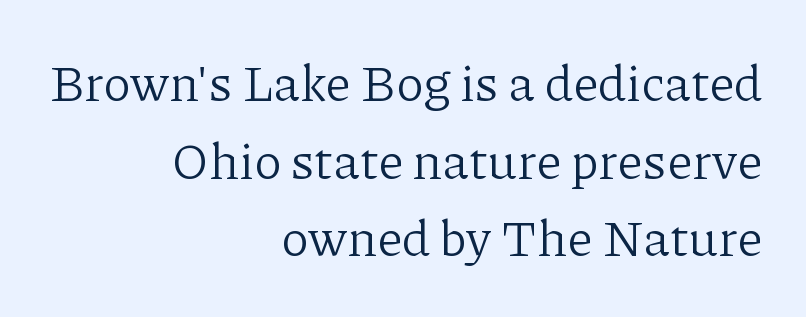
These lines are rendered in a variable-pitch font. Stroke mass is kept to a normal reading level or below. Honestly, the letter spacing is just normal — you wouldn't notice it. The glyphs are unaccompanied by any horizontal stroke below them.
